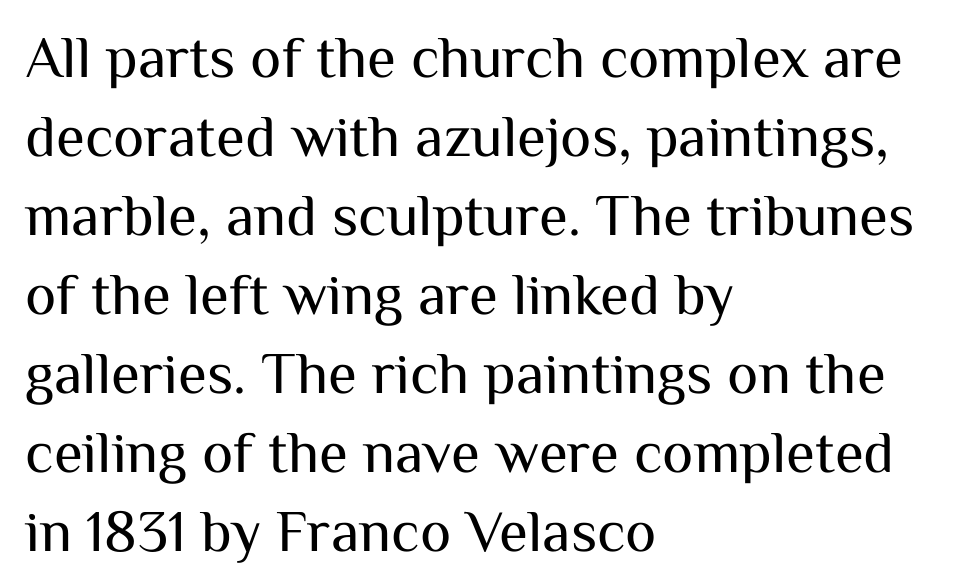
The image shows 59 px regular-weight sans-serif type, upright; set left-aligned, normal line spacing (1.34x), normal letter spacing, not underlined; medium stroke contrast and a medium x-height.
